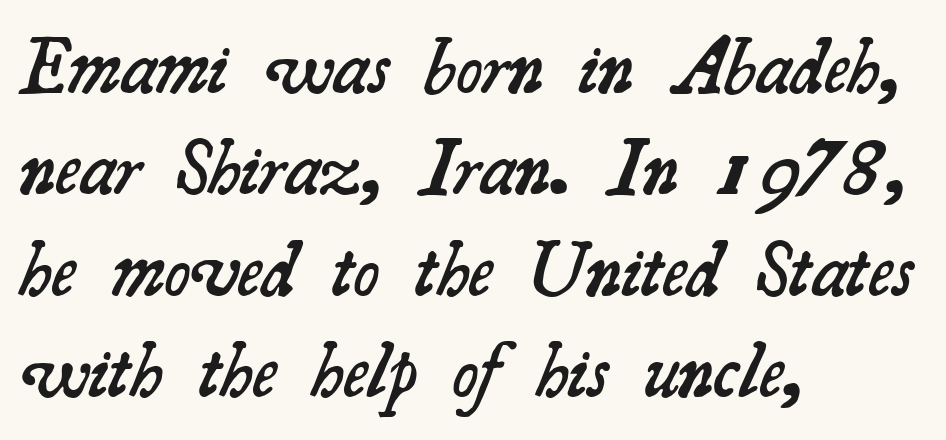
The image shows 78 px semibold serif type; set left-aligned, normal line spacing (1.3x), normal letter spacing, not underlined; medium stroke contrast and a small x-height.
